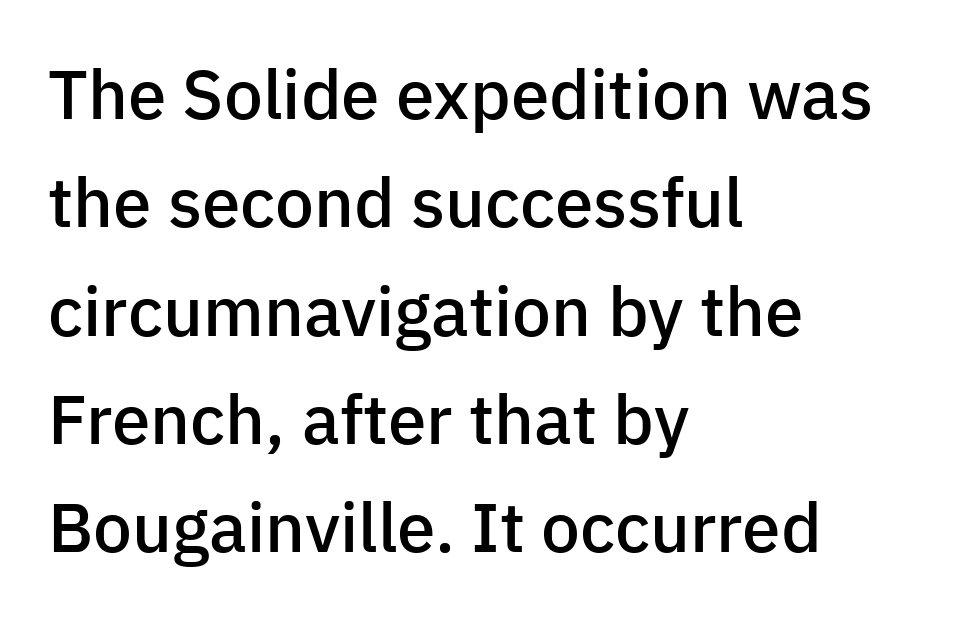
Proportional: the letters do not fall into vertical columns. This is sans-serif lettering, the kind often seen on screens and signage. Rows of type keep a routine distance in the vertical direction. Each word holds together tightly as a unit, with standard inter-letter gaps.
